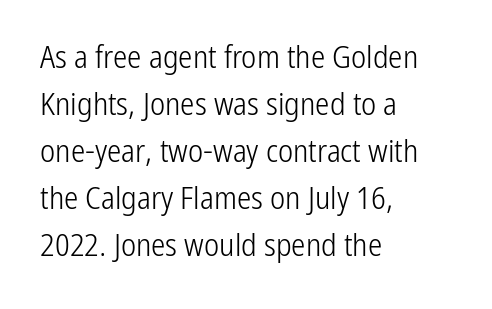
The image shows 32 px light, condensed sans-serif type, upright; set left-aligned, normal line spacing (1.47x), normal letter spacing, not underlined; low stroke contrast and a medium x-height.
